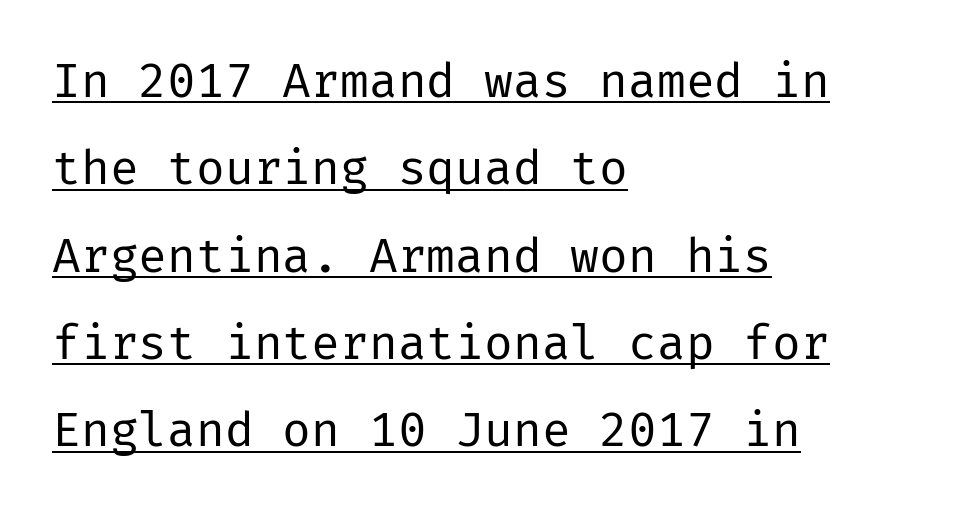
The image shows 48 px regular-weight sans-serif type, upright; set left-aligned, line spacing 1.82x, normal letter spacing, underlined; low stroke contrast and a medium x-height.
